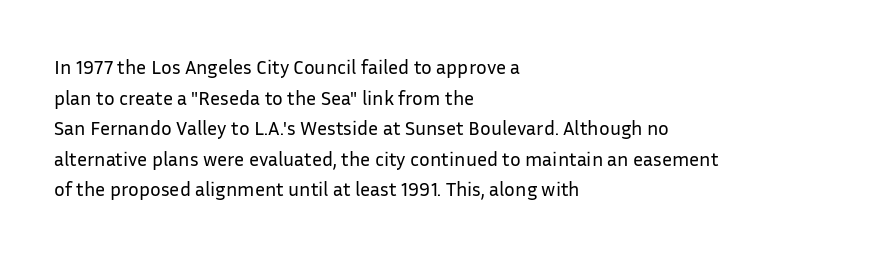
The image shows 20 px text type, upright; set left-aligned, normal line spacing (1.53x), normal letter spacing, not underlined.
